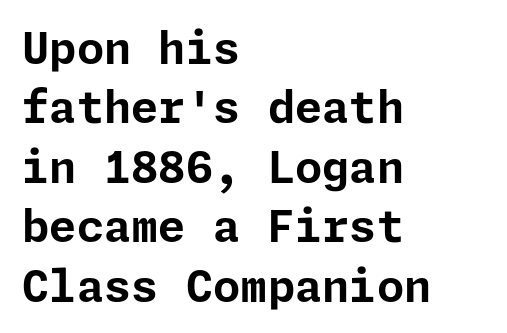
No italicization has been applied; the sample stays upright. The font family rendered here belongs to the sans-serif group. Glyph-to-glyph distance matches everyday printed text. Set as a true bold cut, around the 700 mark. Notice how descenders clear the ascenders below comfortably — that's standard leading.
